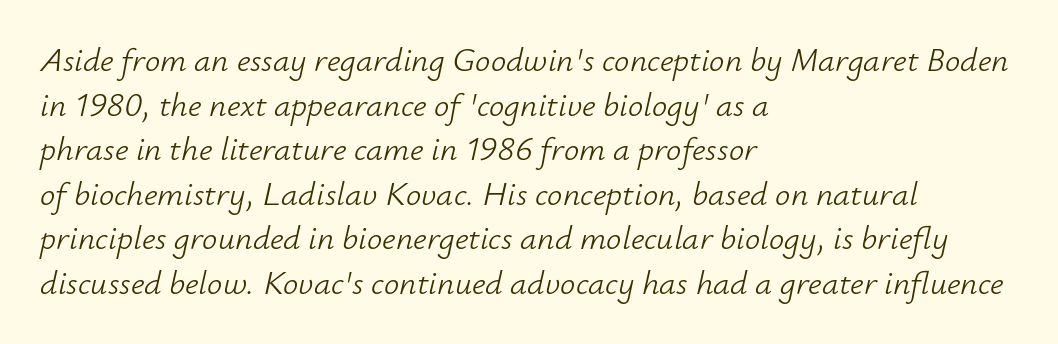
Compared with typical paragraphs, the rows here are spaced about the same. Yep, that's italic — everything's leaning. Proportional: the letters do not fall into vertical columns. The passage is arranged the way most books set body copy — flush left. Unmarked baselines from the first word to the last. The letterforms sit shoulder to shoulder at normal distance.
